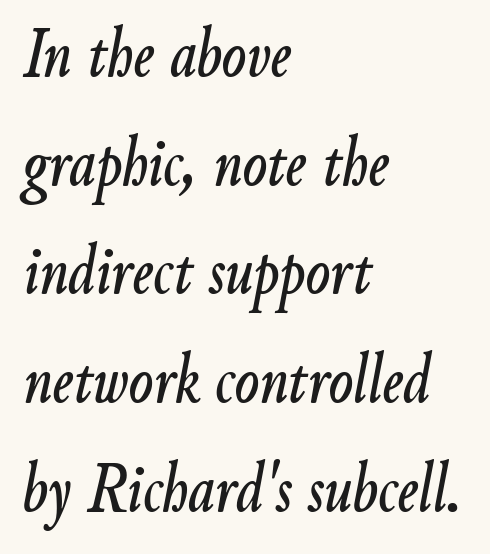
Q: Is the text italic (slanted)? A: Yes, it leans right by about 9 degrees.
Q: Is the text underlined? A: No.
Q: How is the paragraph aligned? A: Left-aligned.
Q: Is the spacing between letters normal or unusually wide? A: Normal.
Q: Is the spacing between lines tight, normal or loose? A: Normal.
Q: Width (condensed, normal, or wide)? A: Condensed.
Q: Stroke contrast? A: Low.
Q: x-height? A: Small.
Q: Monospaced? A: No.
